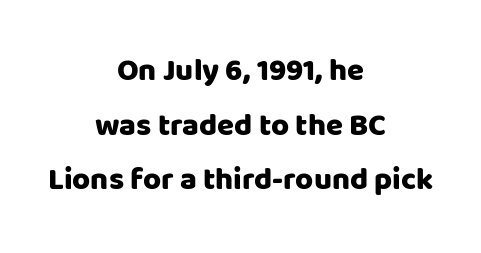
{"serif": "no", "italic": "no", "width": "normal", "stroke_contrast": "low", "x_height": "large", "monospaced": "no", "underline": "no", "align": "center", "line_spacing_ratio": 1.76, "letter_spacing": "normal", "letter_spacing_em": 0.0, "glyph_px": 31}
